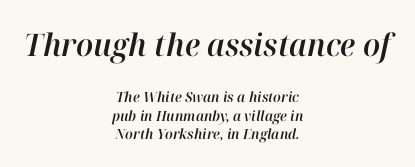
These lines sit exactly where default settings would place them. These lines are centered, leaving both edges ragged. The rendering shrinks the type as you move from the upper chunk to the lower. The strip under each line holds only bare page. Does extra space separate the letters? No, they use regular spacing.
